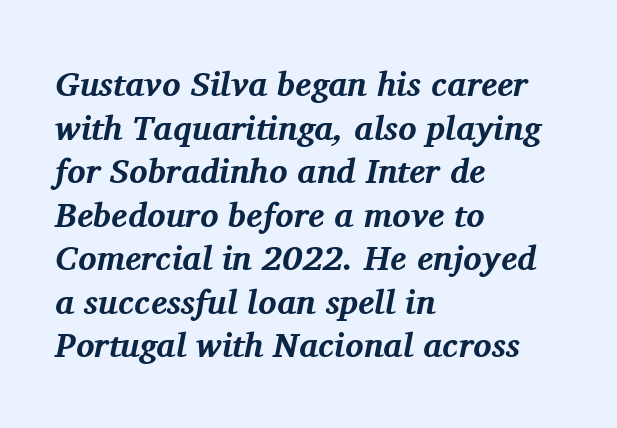
The image shows 34 px bold serif type, italic (leaning right); set left-aligned, normal line spacing (1.28x), normal letter spacing, not underlined; medium stroke contrast and a medium x-height.
